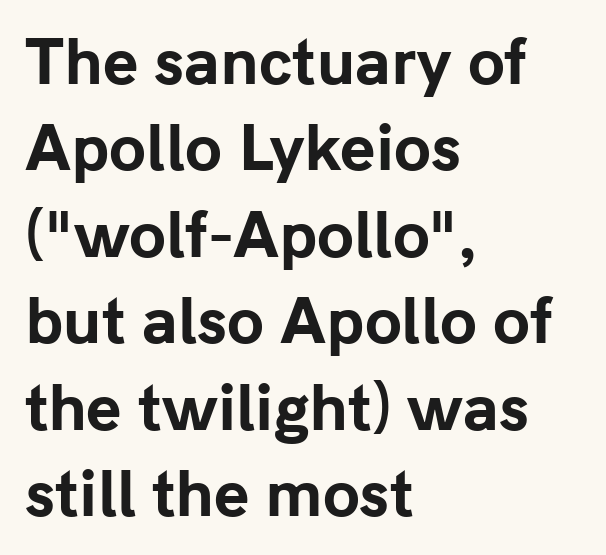
The image shows 60 px bold sans-serif type, upright; set left-aligned, normal line spacing (1.44x), normal letter spacing, not underlined; low stroke contrast and a medium x-height.
